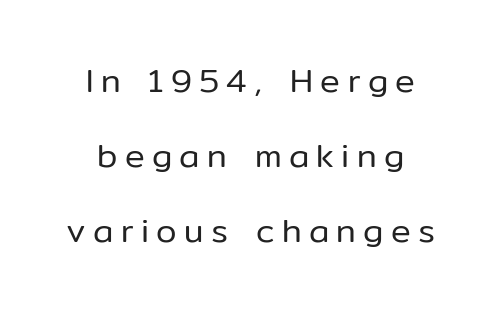
Q: Is the text bold? A: No.
Q: Is the text italic (slanted)? A: No, it is upright.
Q: Is the typeface a serif or a sans-serif typeface? A: Sans-serif.
Q: Is the text underlined? A: No.
Q: How is the paragraph aligned? A: Centered.
Q: Is the spacing between letters normal or unusually wide? A: Unusually wide.
Q: Is the spacing between lines tight, normal or loose? A: Loose.
Q: Width (condensed, normal, or wide)? A: Normal.
Q: Stroke contrast? A: Low.
Q: x-height? A: Medium.
Q: Monospaced? A: No.
